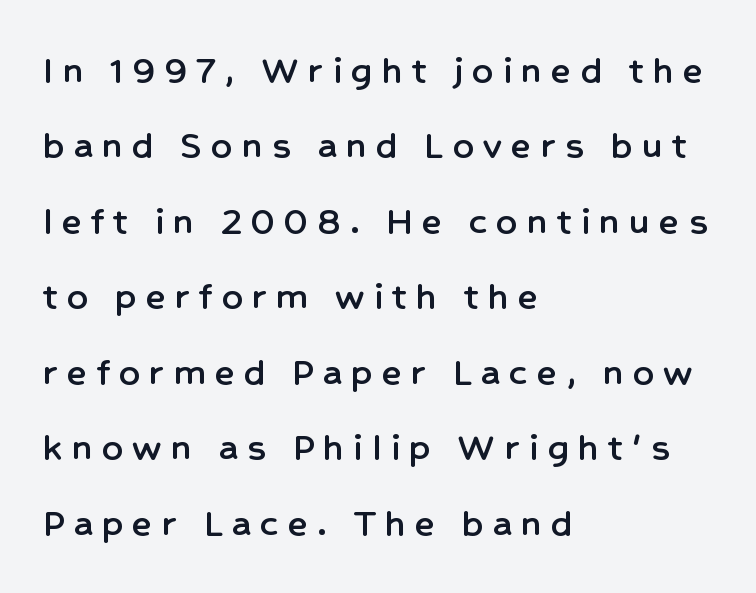
{"serif": "no", "italic": "no", "width": "normal", "stroke_contrast": "low", "x_height": "medium", "monospaced": "no", "underline": "no", "align": "left", "line_spacing_ratio": 1.84, "letter_spacing": "wide", "letter_spacing_em": 0.23, "glyph_px": 41}
